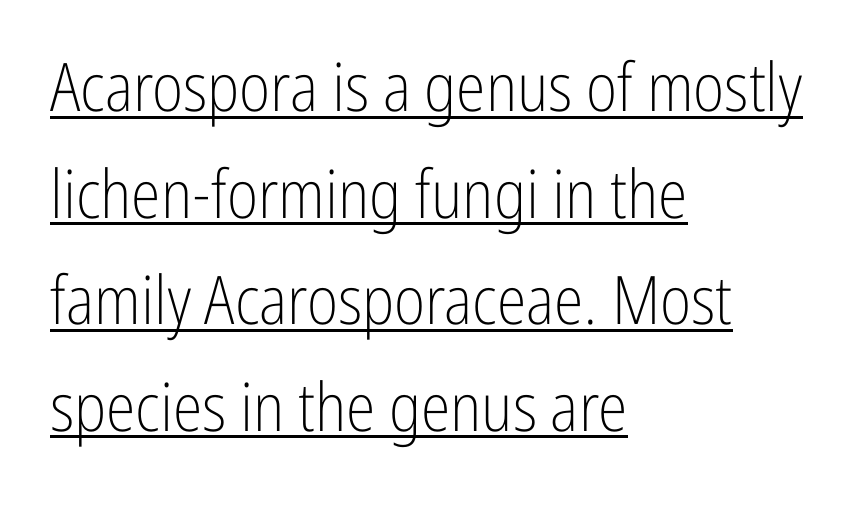
{"serif": "no", "italic": "no", "bold": "no", "weight": "light", "width": "condensed", "stroke_contrast": "low", "x_height": "medium", "monospaced": "no", "underline": "yes", "align": "left", "line_spacing": "normal", "line_spacing_ratio": 1.59, "letter_spacing": "normal", "letter_spacing_em": 0.0, "glyph_px": 67}
